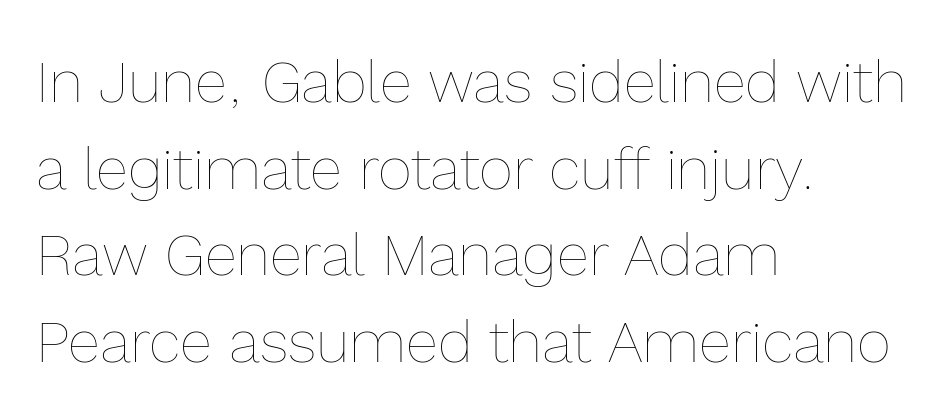
The image shows 59 px thin type, upright; set left-aligned, normal line spacing (1.47x), normal letter spacing, not underlined; a medium x-height.
